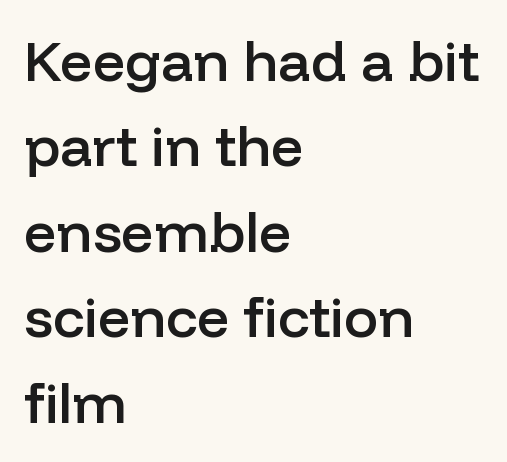
The image shows 57 px semibold sans-serif type, upright; set left-aligned, normal line spacing (1.5x), normal letter spacing, not underlined; low stroke contrast and a medium x-height.
